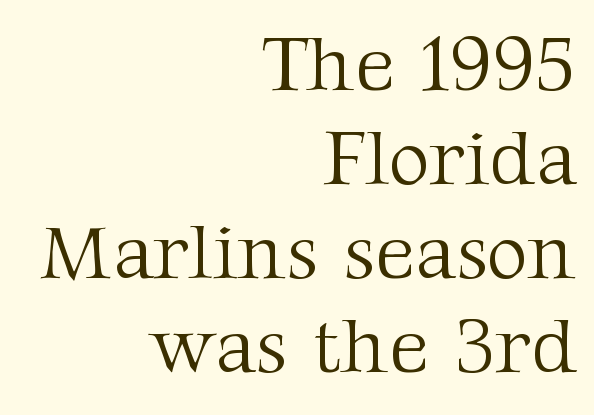
Q: Is the text bold? A: No.
Q: Is the text italic (slanted)? A: No, it is upright.
Q: Is the typeface a serif or a sans-serif typeface? A: Serif.
Q: Is the text underlined? A: No.
Q: How is the paragraph aligned? A: Right-aligned.
Q: Is the spacing between letters normal or unusually wide? A: Normal.
Q: Width (condensed, normal, or wide)? A: Normal.
Q: Stroke contrast? A: Medium.
Q: x-height? A: Medium.
Q: Monospaced? A: No.
